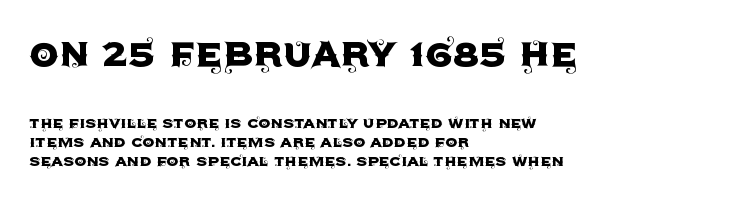
The image shows 47 px sans-serif type, upright; set left-aligned, tight line spacing (0.99x), normal letter spacing, not underlined; the first (top) block is 2.47x larger; a large x-height.
